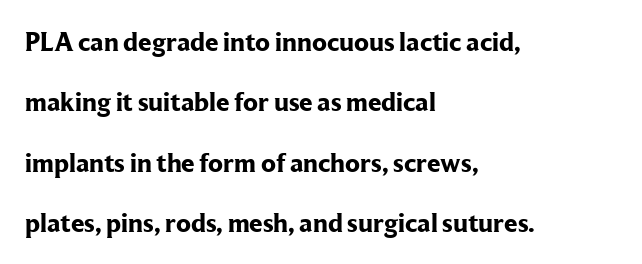
Q: Is the text bold? A: Yes.
Q: Is the text italic (slanted)? A: No, it is upright.
Q: Is the text underlined? A: No.
Q: How is the paragraph aligned? A: Left-aligned.
Q: Is the spacing between letters normal or unusually wide? A: Normal.
Q: Is the spacing between lines tight, normal or loose? A: Loose.
